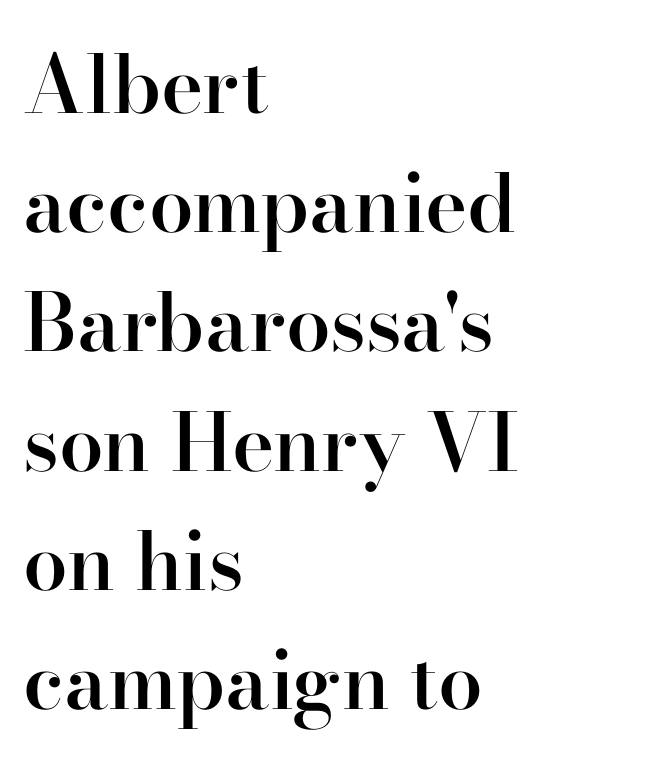
I'd describe the lettering as semibold — firm but not a full bold. The glyphs are unaccompanied by any horizontal stroke below them. Rows of type keep a routine distance in the vertical direction. Type style note: has serifs. Short note: letters normally spaced. This sample is left-justified, so line endings fall wherever the words run out.
